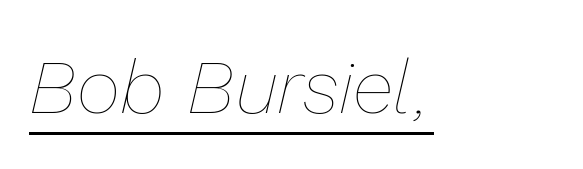
{"italic": "yes", "lean": "right", "slant_degrees": 13, "bold": "no", "weight": "thin", "width": "normal", "stroke_contrast": "low", "x_height": "medium", "monospaced": "no", "underline": "yes", "letter_spacing": "normal", "letter_spacing_em": 0.0, "glyph_px": 76}
